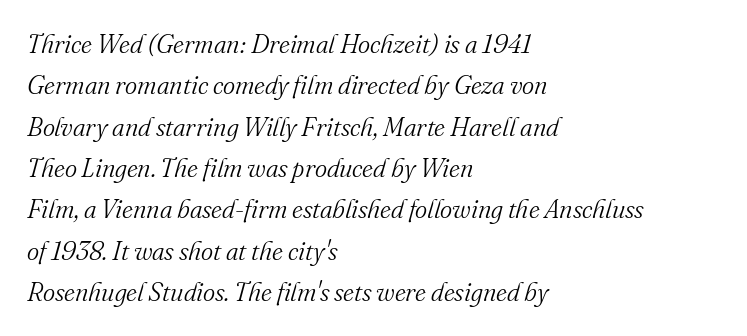
The image shows 26 px text type, italic (leaning right); set left-aligned, normal line spacing (1.59x), normal letter spacing, not underlined.
